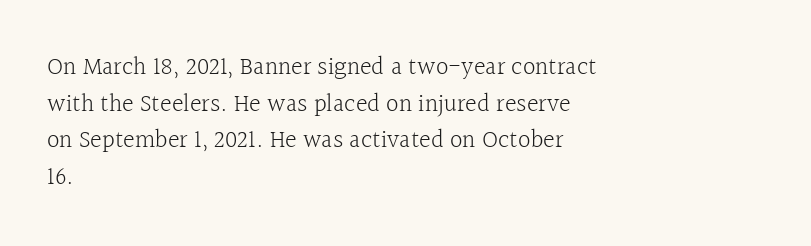
The image shows 25 px text type, upright; set left-aligned, normal line spacing (1.47x), normal letter spacing, not underlined.
